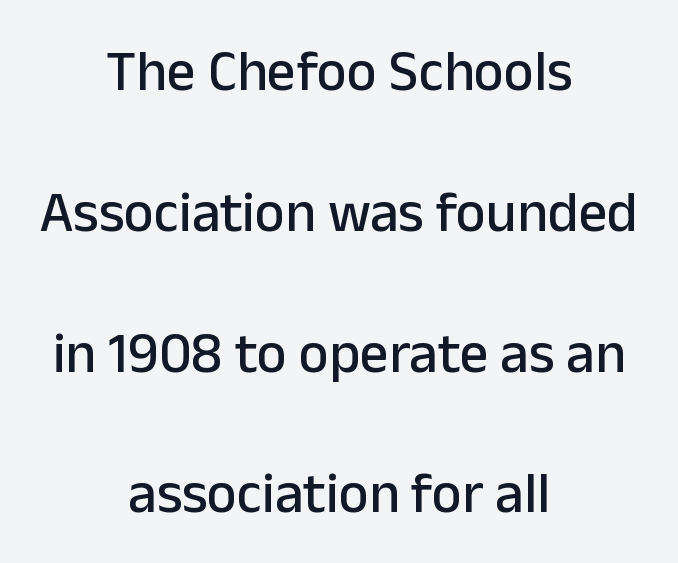
{"serif": "no", "italic": "no", "width": "normal", "stroke_contrast": "low", "x_height": "medium", "monospaced": "no", "underline": "no", "align": "center", "line_spacing": "loose", "line_spacing_ratio": 2.47, "letter_spacing": "normal", "letter_spacing_em": 0.0, "glyph_px": 57}
